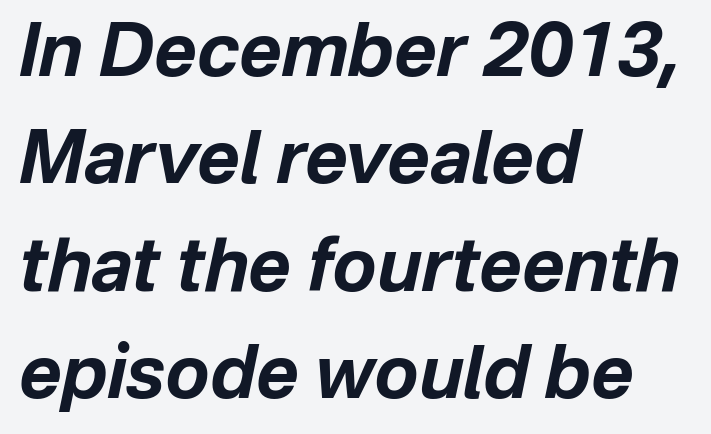
{"italic": "yes", "lean": "right", "slant_degrees": 12, "bold": "yes", "weight": "bold", "width": "normal", "stroke_contrast": "low", "x_height": "medium", "monospaced": "no", "underline": "no", "align": "left", "line_spacing": "normal", "line_spacing_ratio": 1.47, "letter_spacing": "normal", "letter_spacing_em": 0.0, "glyph_px": 73}
